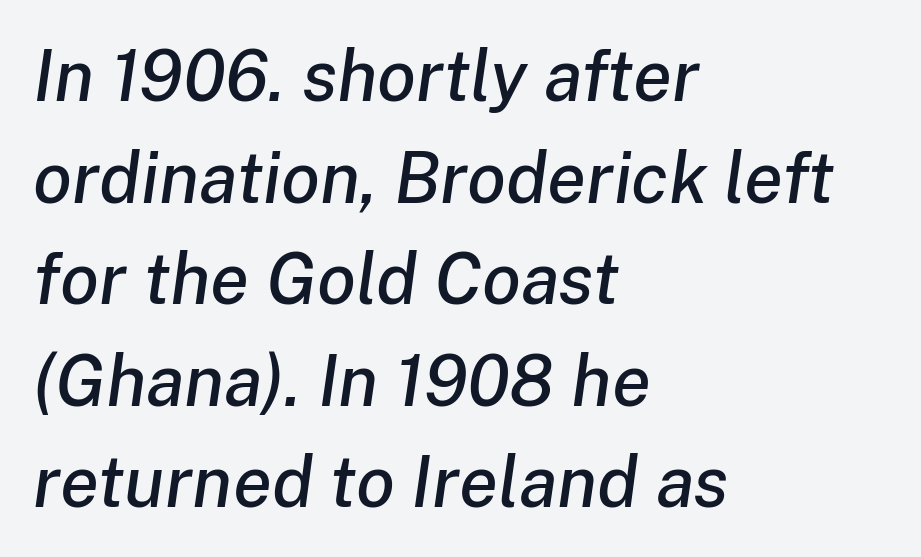
Q: Is the text italic (slanted)? A: Yes, it leans right by about 8 degrees.
Q: Is the text underlined? A: No.
Q: How is the paragraph aligned? A: Left-aligned.
Q: Is the spacing between letters normal or unusually wide? A: Normal.
Q: Is the spacing between lines tight, normal or loose? A: Normal.
Q: Width (condensed, normal, or wide)? A: Normal.
Q: Stroke contrast? A: Low.
Q: x-height? A: Medium.
Q: Monospaced? A: No.
